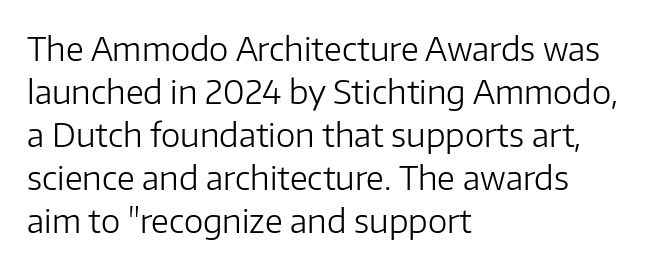
Quick note: not italic, upright. The passage shown stacks its lines at a standard gap. A classic flush-left, rag-right setting is used for this passage. Caption: standard tracking, unaltered. The typeface chosen for these lines omits serifs. Weight: not bold — regular or lighter.
